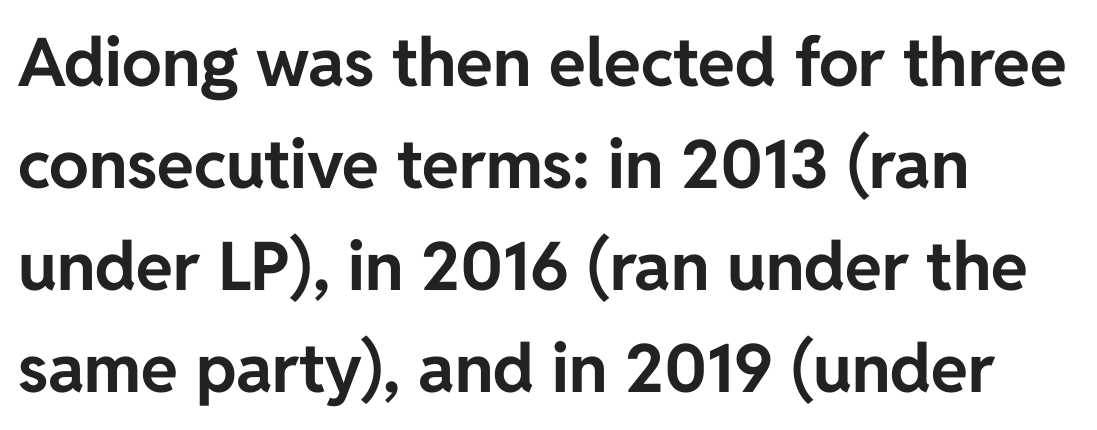
Q: Is the text bold? A: Yes.
Q: Is the text italic (slanted)? A: No, it is upright.
Q: Is the typeface a serif or a sans-serif typeface? A: Sans-serif.
Q: Is the text underlined? A: No.
Q: How is the paragraph aligned? A: Left-aligned.
Q: Is the spacing between letters normal or unusually wide? A: Normal.
Q: Is the spacing between lines tight, normal or loose? A: Normal.
Q: Width (condensed, normal, or wide)? A: Normal.
Q: Stroke contrast? A: Low.
Q: x-height? A: Medium.
Q: Monospaced? A: No.
